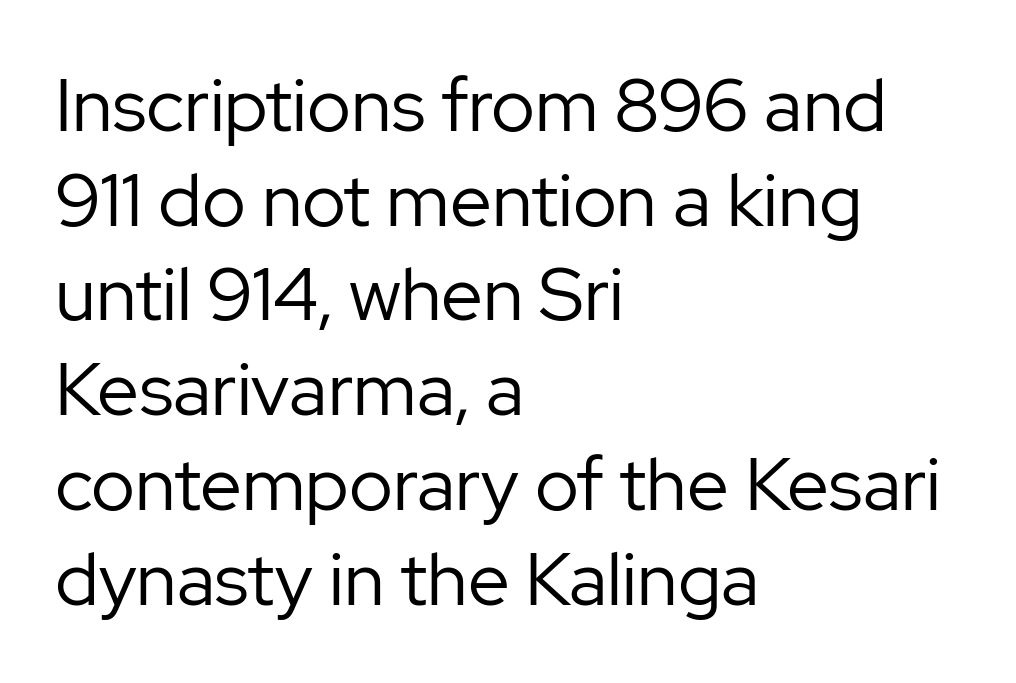
{"serif": "no", "italic": "no", "bold": "no", "weight": "regular", "width": "normal", "stroke_contrast": "low", "x_height": "medium", "monospaced": "no", "underline": "no", "align": "left", "line_spacing": "normal", "line_spacing_ratio": 1.28, "letter_spacing": "normal", "letter_spacing_em": 0.0, "glyph_px": 74}
